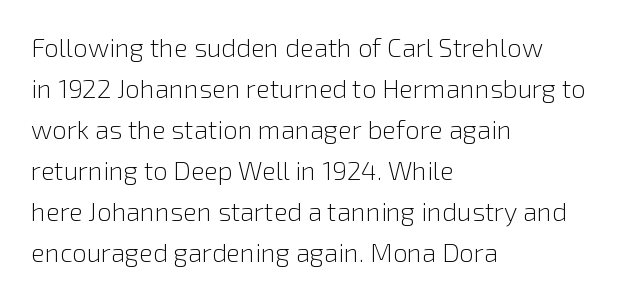
Q: Is the text bold? A: No.
Q: Is the text italic (slanted)? A: No, it is upright.
Q: Is the text underlined? A: No.
Q: How is the paragraph aligned? A: Left-aligned.
Q: Is the spacing between letters normal or unusually wide? A: Normal.
Q: Is the spacing between lines tight, normal or loose? A: Normal.
